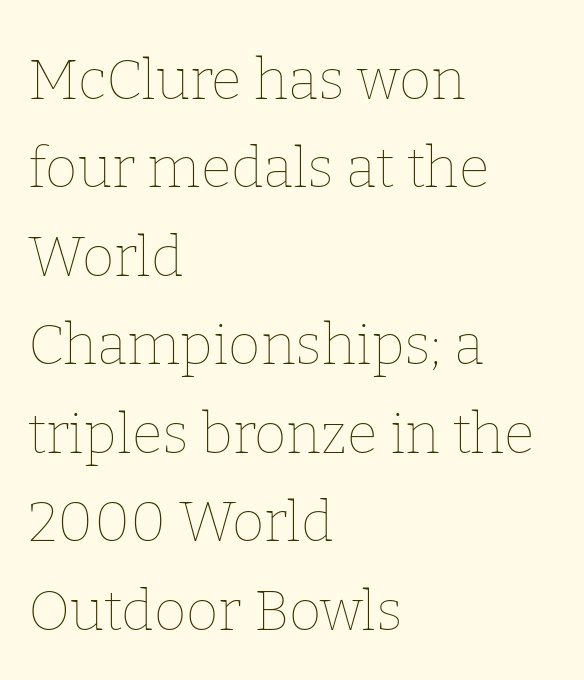
{"italic": "no", "bold": "no", "weight": "thin", "width": "normal", "stroke_contrast": "low", "x_height": "medium", "monospaced": "no", "underline": "no", "align": "left", "line_spacing": "normal", "line_spacing_ratio": 1.58, "letter_spacing": "normal", "letter_spacing_em": 0.0, "glyph_px": 56}
